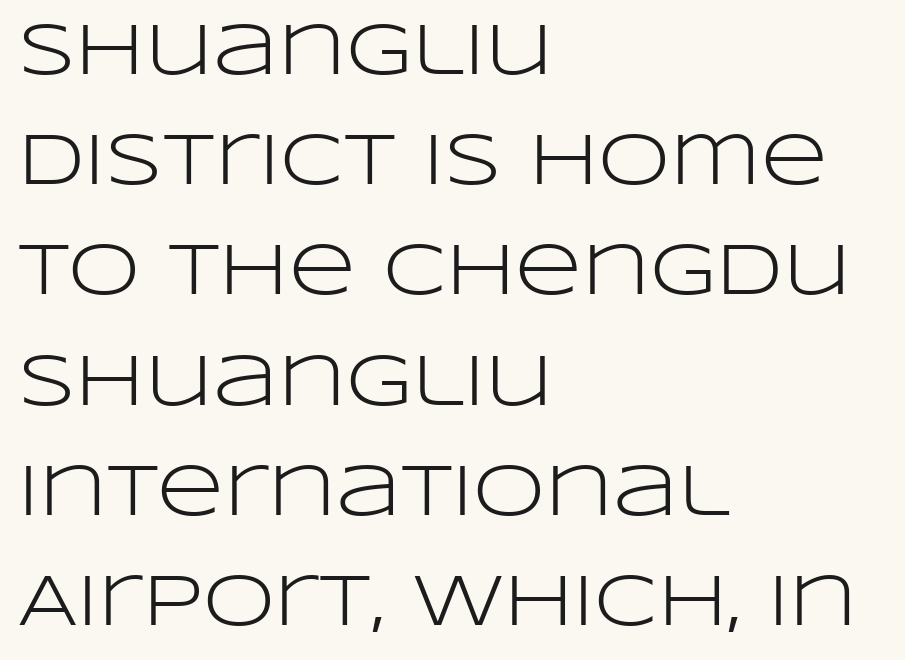
If you drew a ruler down the left edge, every line would touch it. The passage shown is typed in a proportional face where columns would drift. Honestly, the row spacing looks completely unremarkable. Typographically, this falls in the sans-serif category.
